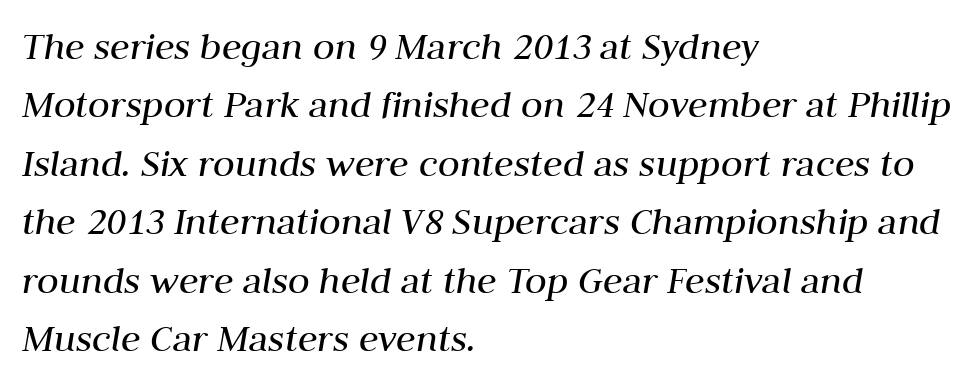
{"italic": "yes", "lean": "right", "slant_degrees": 10, "bold": "no", "weight": "regular", "width": "normal", "stroke_contrast": "medium", "x_height": "medium", "monospaced": "no", "underline": "no", "align": "left", "line_spacing": "normal", "line_spacing_ratio": 1.46, "letter_spacing": "normal", "letter_spacing_em": 0.0, "glyph_px": 40}
